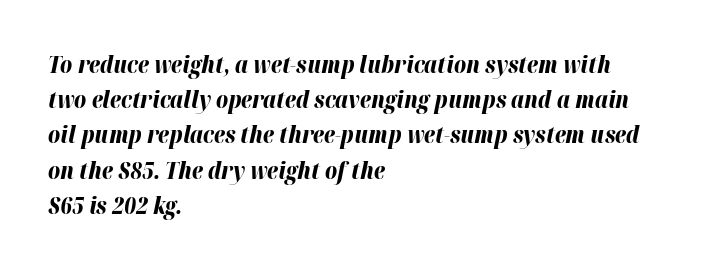
Q: Is the text bold? A: Yes.
Q: Is the text italic (slanted)? A: Yes, it leans right by about 12 degrees.
Q: Is the text underlined? A: No.
Q: How is the paragraph aligned? A: Left-aligned.
Q: Is the spacing between letters normal or unusually wide? A: Normal.
Q: Is the spacing between lines tight, normal or loose? A: Normal.
